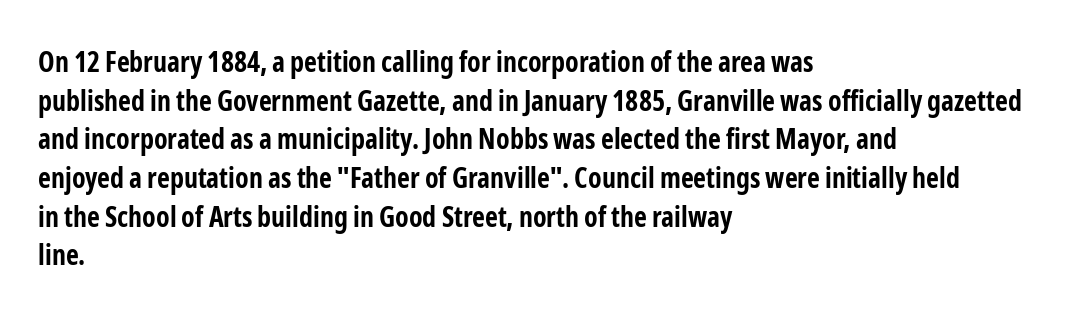
{"serif": "no", "italic": "no", "bold": "yes", "weight": "bold", "width": "condensed", "stroke_contrast": "low", "x_height": "medium", "monospaced": "no", "underline": "no", "align": "left", "line_spacing": "normal", "line_spacing_ratio": 1.38, "letter_spacing": "normal", "letter_spacing_em": 0.0, "glyph_px": 28}
